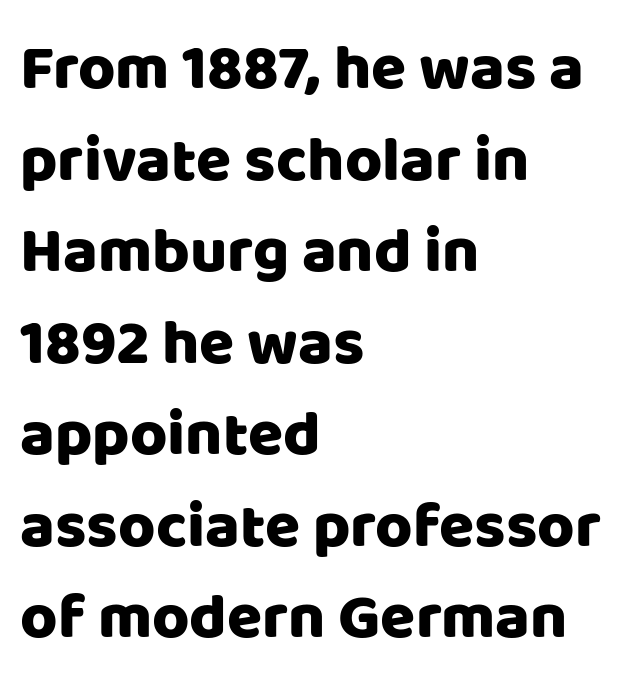
The image shows 64 px sans-serif type, upright; set left-aligned, normal line spacing (1.43x), normal letter spacing, not underlined; low stroke contrast and a large x-height.
